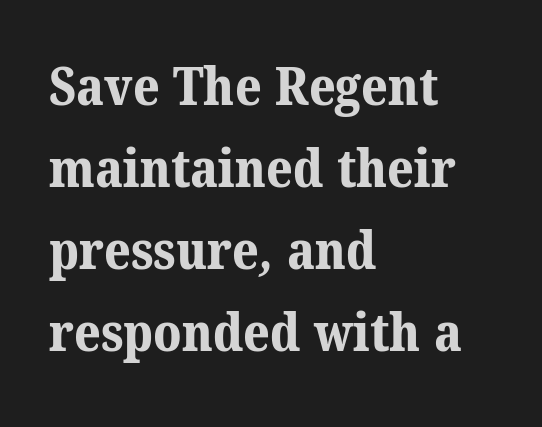
{"serif": "yes", "bold": "yes", "weight": "bold", "width": "normal", "stroke_contrast": "medium", "x_height": "medium", "monospaced": "no", "underline": "no", "align": "left", "line_spacing": "normal", "line_spacing_ratio": 1.58, "letter_spacing": "normal", "letter_spacing_em": 0.0, "glyph_px": 52}
